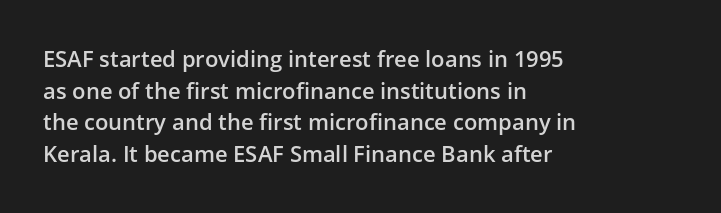
The image shows 22 px text type, upright; set left-aligned, normal line spacing (1.44x), normal letter spacing, not underlined.
